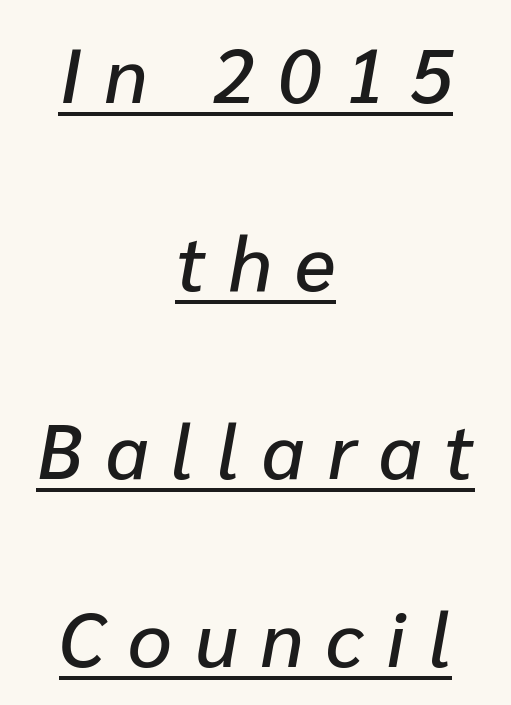
The image shows 77 px text type, italic (leaning right); set centered, loose line spacing (2.44x), unusually wide letter spacing (+0.3 em), underlined; low stroke contrast and a medium x-height.
